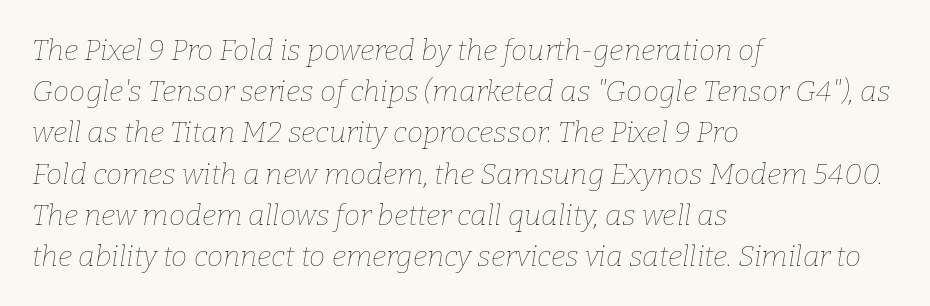
Q: Is the text bold? A: No.
Q: Is the text italic (slanted)? A: Yes, it leans right by about 9 degrees.
Q: Is the text underlined? A: No.
Q: How is the paragraph aligned? A: Left-aligned.
Q: Is the spacing between letters normal or unusually wide? A: Normal.
Q: Is the spacing between lines tight, normal or loose? A: Normal.
Q: Width (condensed, normal, or wide)? A: Normal.
Q: Stroke contrast? A: Low.
Q: x-height? A: Medium.
Q: Monospaced? A: No.
